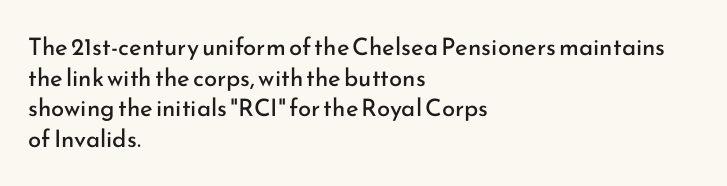
{"italic": "no", "bold": "no", "underline": "no", "align": "left", "line_spacing": "normal", "line_spacing_ratio": 1.28, "letter_spacing": "normal", "letter_spacing_em": 0.0, "glyph_px": 24}
